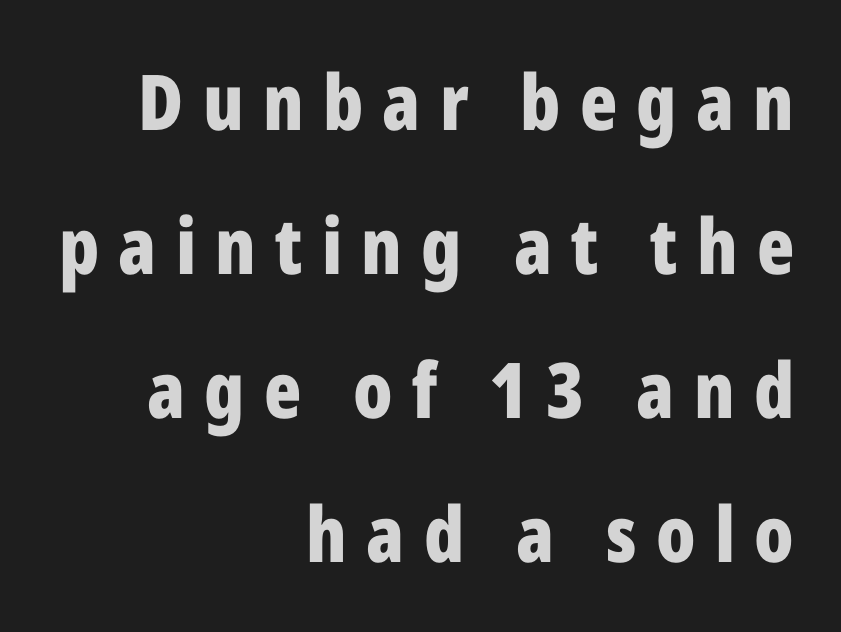
These lines stack with their right ends in a neat column. The line texture is sparse and dotted thanks to wide tracking. Unmarked baselines from the first word to the last. Nope, not italic — everything's standing straight.
